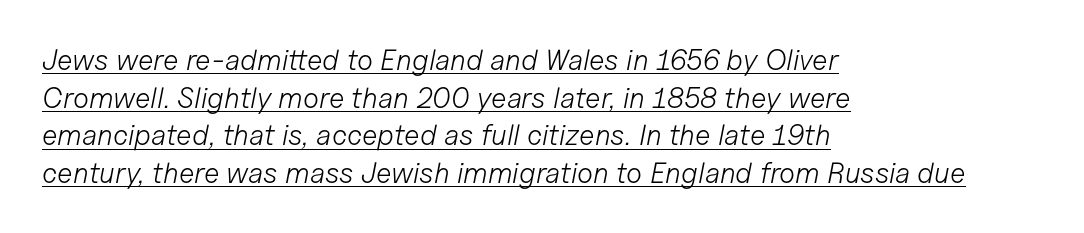
Q: Is the text bold? A: No.
Q: Is the text italic (slanted)? A: Yes, it leans right by about 11 degrees.
Q: Is the text underlined? A: Yes.
Q: How is the paragraph aligned? A: Left-aligned.
Q: Is the spacing between letters normal or unusually wide? A: Normal.
Q: Is the spacing between lines tight, normal or loose? A: Normal.
Q: Width (condensed, normal, or wide)? A: Normal.
Q: Stroke contrast? A: Low.
Q: x-height? A: Medium.
Q: Monospaced? A: No.
